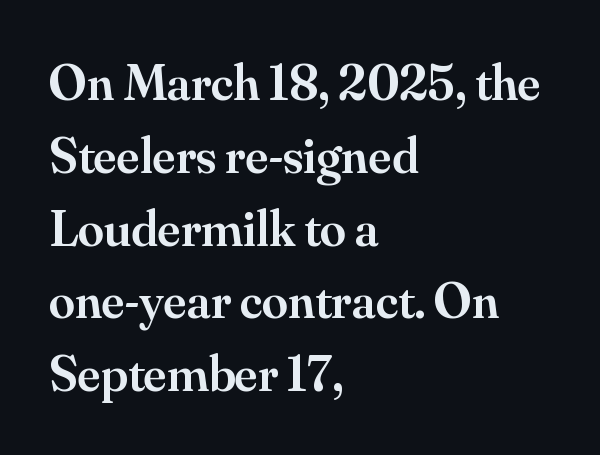
This sample keeps an unexceptional amount of space between lines. Each line starts at the same left margin while the right side varies. A fair bit of extra ink — the face is semibold, not bold. The horizontal fit of the characters is conventional and even.
